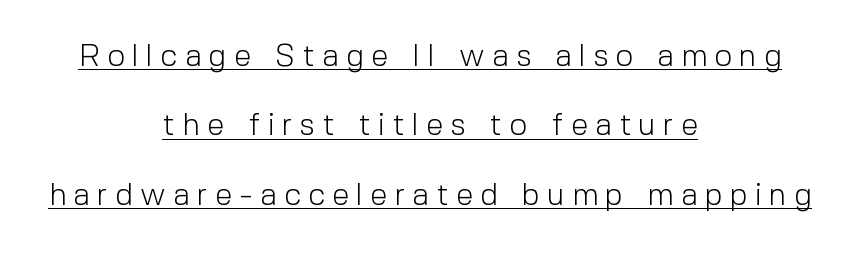
Characters remain perfectly vertical along every line. A rule runs beneath these lines of type. Alignment: centered. Baseline-to-baseline distance is far greater than the letter height. Is the letter spacing exaggerated? Yes — the characters are pushed far apart. No letter is thick-stroked: the sample isn't bold.
